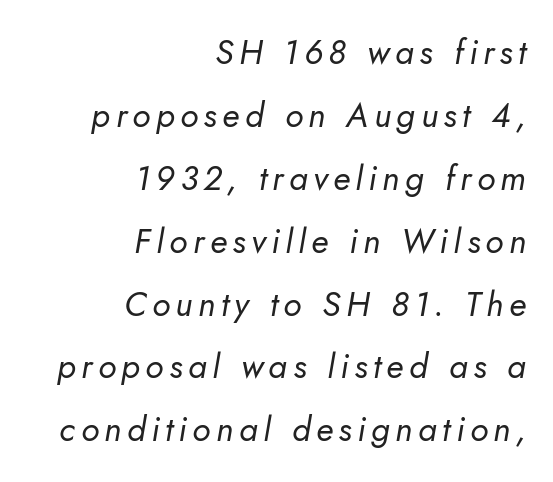
The image shows 34 px regular-weight type, italic (leaning right); set right-aligned, line spacing 1.85x, not underlined; low stroke contrast and a small x-height.
